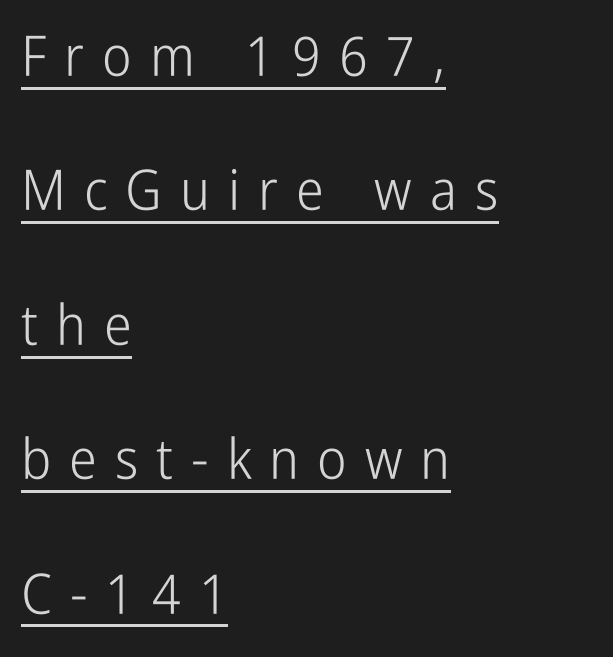
Q: Is the text bold? A: No.
Q: Is the text italic (slanted)? A: No, it is upright.
Q: Is the typeface a serif or a sans-serif typeface? A: Sans-serif.
Q: Is the text underlined? A: Yes.
Q: How is the paragraph aligned? A: Left-aligned.
Q: Is the spacing between letters normal or unusually wide? A: Unusually wide.
Q: Is the spacing between lines tight, normal or loose? A: Loose.
Q: Width (condensed, normal, or wide)? A: Condensed.
Q: Stroke contrast? A: Low.
Q: x-height? A: Medium.
Q: Monospaced? A: No.
